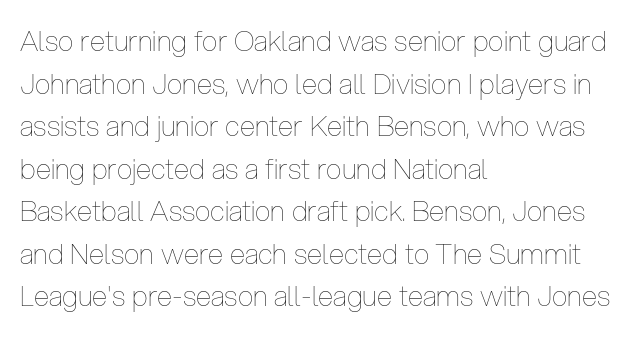
{"italic": "no", "bold": "no", "weight": "thin", "width": "condensed", "stroke_contrast": "low", "x_height": "medium", "monospaced": "no", "underline": "no", "align": "left", "line_spacing": "normal", "line_spacing_ratio": 1.52, "letter_spacing": "normal", "letter_spacing_em": 0.0, "glyph_px": 28}
